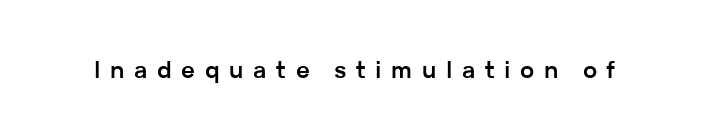
The image shows 23 px bold type, upright; set unusually wide letter spacing (+0.42 em), not underlined.
